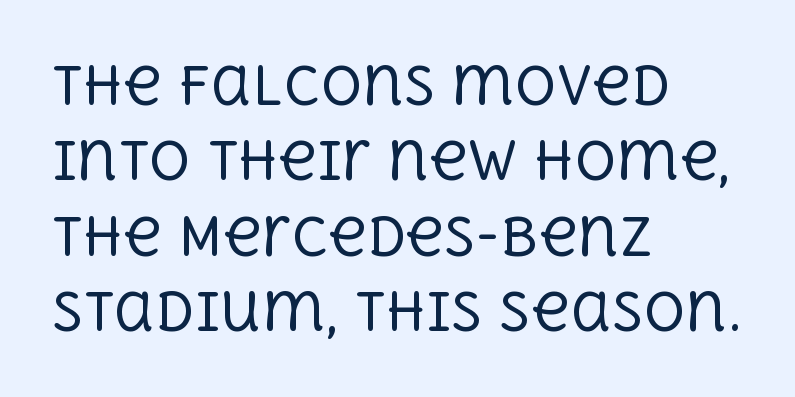
{"serif": "yes", "italic": "no", "bold": "no", "weight": "regular", "width": "normal", "x_height": "large", "monospaced": "no", "underline": "no", "align": "left", "line_spacing": "normal", "line_spacing_ratio": 1.45, "letter_spacing": "normal", "letter_spacing_em": 0.0, "glyph_px": 52}
